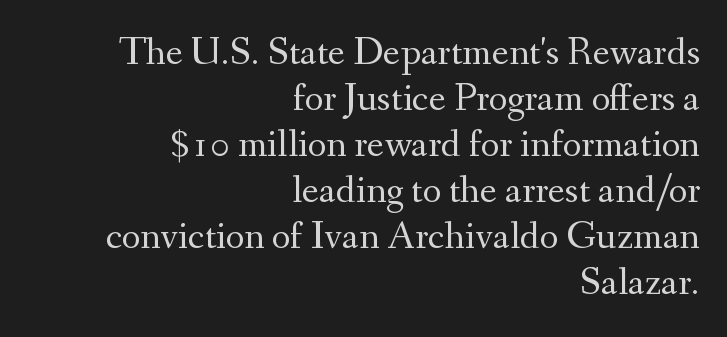
The image shows 40 px regular-weight serif type, upright; set right-aligned, tight line spacing (1.15x), normal letter spacing, not underlined; medium stroke contrast and a small x-height.
